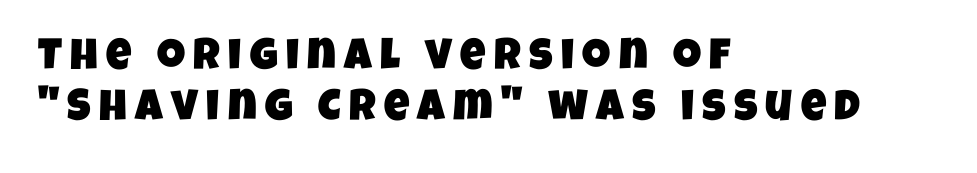
{"serif": "no", "width": "condensed", "stroke_contrast": "low", "x_height": "large", "monospaced": "no", "underline": "no", "align": "left", "line_spacing_ratio": 1.16, "glyph_px": 44}
